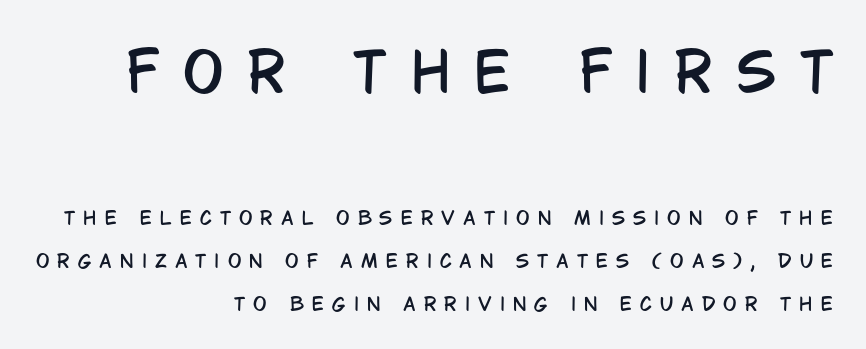
Q: Is the text italic (slanted)? A: No, it is upright.
Q: Is the typeface a serif or a sans-serif typeface? A: Sans-serif.
Q: Is the text underlined? A: No.
Q: How is the paragraph aligned? A: Right-aligned.
Q: Is the spacing between letters normal or unusually wide? A: Unusually wide.
Q: Is the spacing between lines tight, normal or loose? A: Loose.
Q: Which block of text is set in a larger size, the first (top) or the second (bottom)? A: The first (top) one.
Q: Width (condensed, normal, or wide)? A: Condensed.
Q: Stroke contrast? A: Low.
Q: x-height? A: Large.
Q: Monospaced? A: No.
